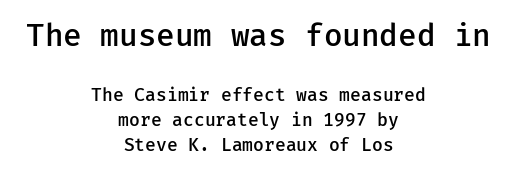
The image shows 31 px semibold sans-serif type, upright; set centered, normal line spacing (1.37x), normal letter spacing, not underlined; the first (top) block is 1.72x larger; low stroke contrast and a medium x-height.
